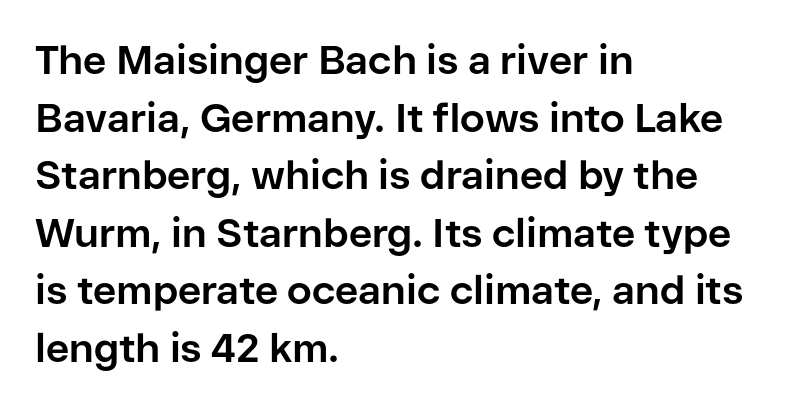
Q: Is the text bold? A: Yes.
Q: Is the text italic (slanted)? A: No, it is upright.
Q: Is the typeface a serif or a sans-serif typeface? A: Sans-serif.
Q: Is the text underlined? A: No.
Q: How is the paragraph aligned? A: Left-aligned.
Q: Is the spacing between letters normal or unusually wide? A: Normal.
Q: Is the spacing between lines tight, normal or loose? A: Normal.
Q: Width (condensed, normal, or wide)? A: Normal.
Q: Stroke contrast? A: Low.
Q: x-height? A: Medium.
Q: Monospaced? A: No.
